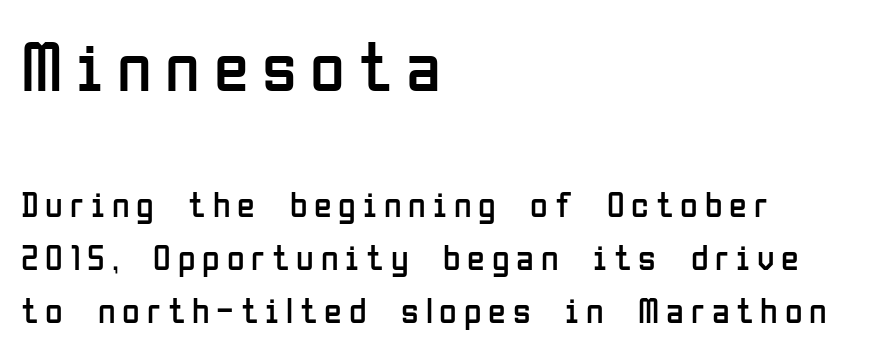
A normal amount of white space separates one row of letters from the next. Proportional: the letters do not fall into vertical columns. Large over small — that's the arrangement of the two blocks here. Clear beneath every line of the passage. The axis of the letterforms is exactly vertical. The letters look calm and open, with moderate or lighter stems.
